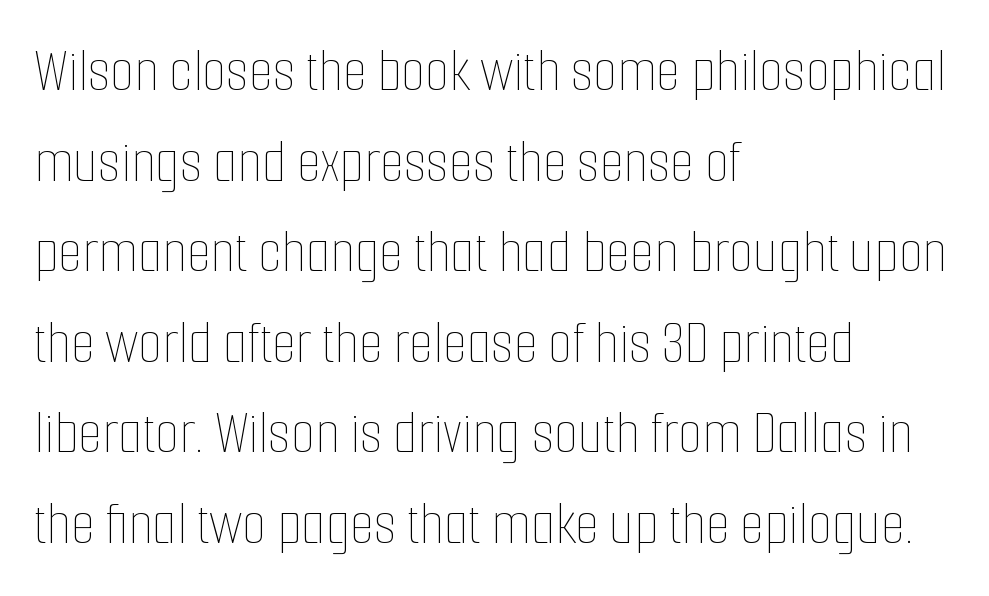
{"italic": "no", "bold": "no", "weight": "thin", "width": "condensed", "stroke_contrast": "low", "x_height": "medium", "monospaced": "no", "underline": "no", "align": "left", "line_spacing": "normal", "line_spacing_ratio": 1.46, "letter_spacing": "normal", "letter_spacing_em": 0.0, "glyph_px": 62}
